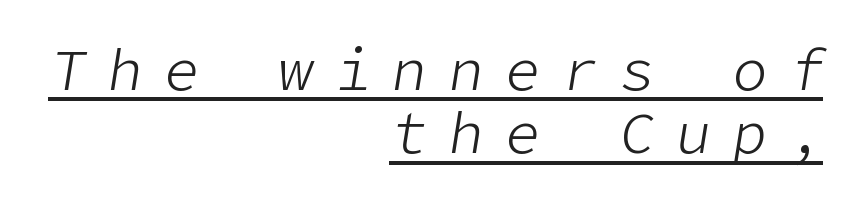
Closely set lines give the paragraph a compact silhouette. Is there an underline? Yes — a line sits under the letters. The rendering applies a slant to the glyphs. The face used here is rendered with a markedly widened letterfit. The paragraph has a hard right edge and a soft left edge. This reads as an unemphasized weight, regular at the heaviest.
